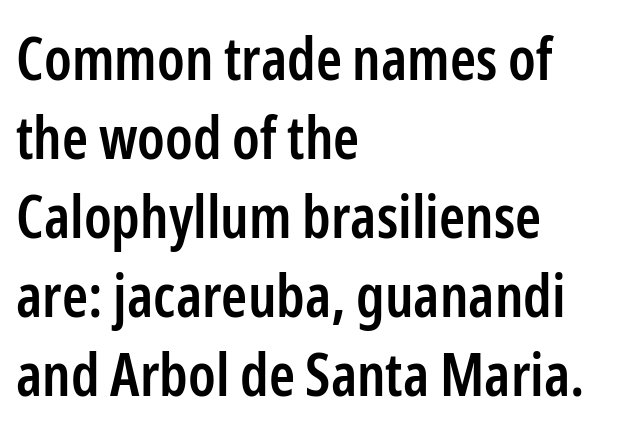
Q: Is the text bold? A: Semi-bold.
Q: Is the text italic (slanted)? A: No, it is upright.
Q: Is the typeface a serif or a sans-serif typeface? A: Sans-serif.
Q: Is the text underlined? A: No.
Q: How is the paragraph aligned? A: Left-aligned.
Q: Is the spacing between letters normal or unusually wide? A: Normal.
Q: Is the spacing between lines tight, normal or loose? A: Normal.
Q: Width (condensed, normal, or wide)? A: Condensed.
Q: Stroke contrast? A: Low.
Q: x-height? A: Medium.
Q: Monospaced? A: No.
